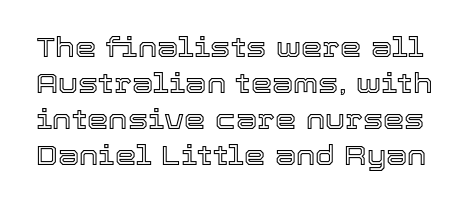
Q: Is the text italic (slanted)? A: No, it is upright.
Q: Is the text underlined? A: No.
Q: Is the spacing between letters normal or unusually wide? A: Normal.
Q: Is the spacing between lines tight, normal or loose? A: Normal.
